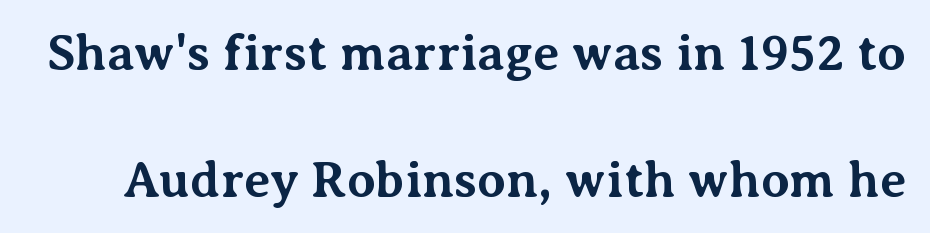
Q: Is the text bold? A: Yes.
Q: Is the text italic (slanted)? A: No, it is upright.
Q: Is the typeface a serif or a sans-serif typeface? A: Serif.
Q: Is the text underlined? A: No.
Q: Is the spacing between letters normal or unusually wide? A: Normal.
Q: Is the spacing between lines tight, normal or loose? A: Loose.
Q: Width (condensed, normal, or wide)? A: Normal.
Q: Stroke contrast? A: Medium.
Q: x-height? A: Medium.
Q: Monospaced? A: No.
